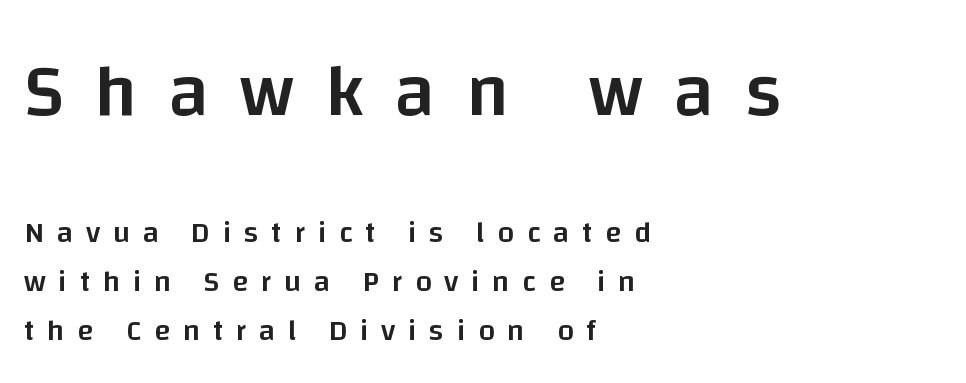
Regular leading. The tracking reads as deliberately expanded to a designer's eye. The area under the type is left untouched. Here the designer chose a conventional face with non-uniform glyph widths. The text was rendered using a sans face with plain stroke endings. Typesetter's note — upper block bumped up in size, lower block left smaller.
